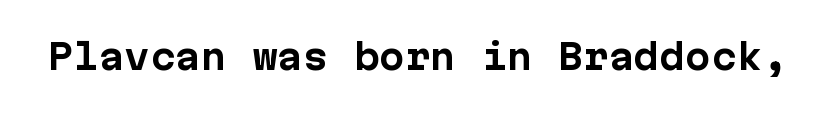
Q: Is the text bold? A: Yes.
Q: Is the text italic (slanted)? A: No, it is upright.
Q: Is the typeface a serif or a sans-serif typeface? A: Sans-serif.
Q: Is the text underlined? A: No.
Q: Is the spacing between letters normal or unusually wide? A: Normal.
Q: Width (condensed, normal, or wide)? A: Normal.
Q: Stroke contrast? A: Low.
Q: x-height? A: Medium.
Q: Monospaced? A: Yes.
